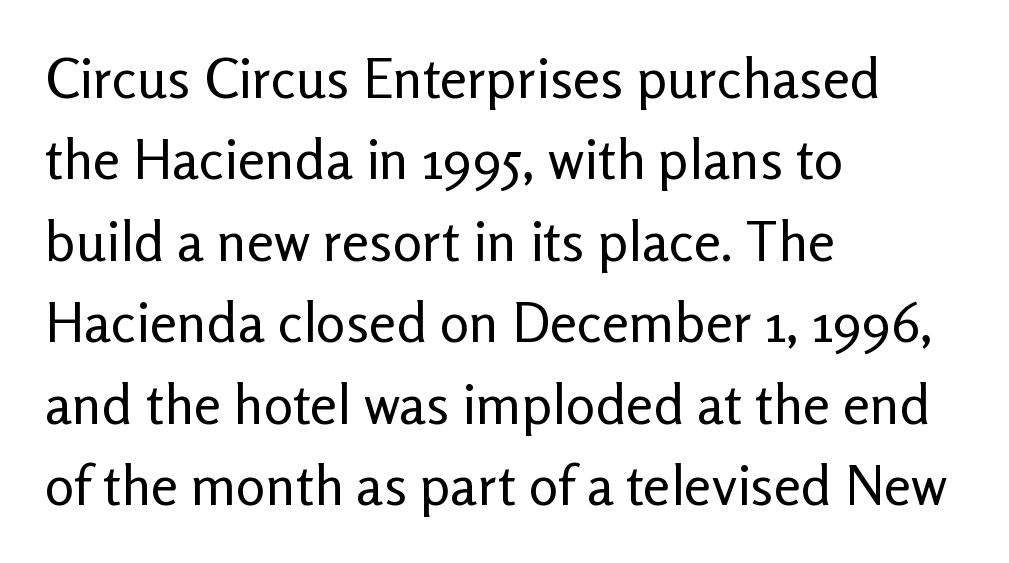
The image shows 55 px regular-weight sans-serif type, upright; set left-aligned, normal line spacing (1.48x), normal letter spacing, not underlined; low stroke contrast and a medium x-height.
